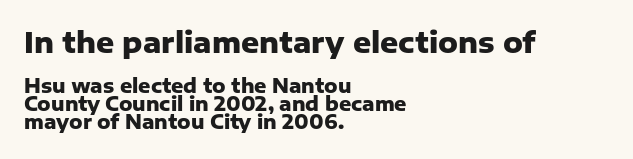
Q: Is the text bold? A: Yes.
Q: Is the text italic (slanted)? A: No, it is upright.
Q: Is the typeface a serif or a sans-serif typeface? A: Sans-serif.
Q: Is the text underlined? A: No.
Q: How is the paragraph aligned? A: Left-aligned.
Q: Is the spacing between letters normal or unusually wide? A: Normal.
Q: Is the spacing between lines tight, normal or loose? A: Tight.
Q: Which block of text is set in a larger size, the first (top) or the second (bottom)? A: The first (top) one.
Q: Width (condensed, normal, or wide)? A: Normal.
Q: Stroke contrast? A: Low.
Q: x-height? A: Medium.
Q: Monospaced? A: No.
